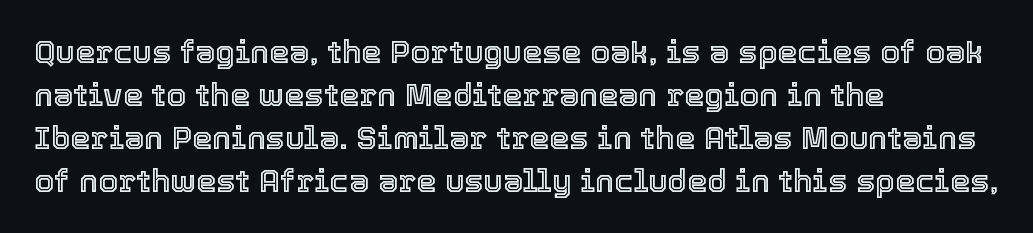
The image shows 32 px text type, upright; set left-aligned, normal line spacing (1.34x), normal letter spacing, not underlined; a medium x-height.
